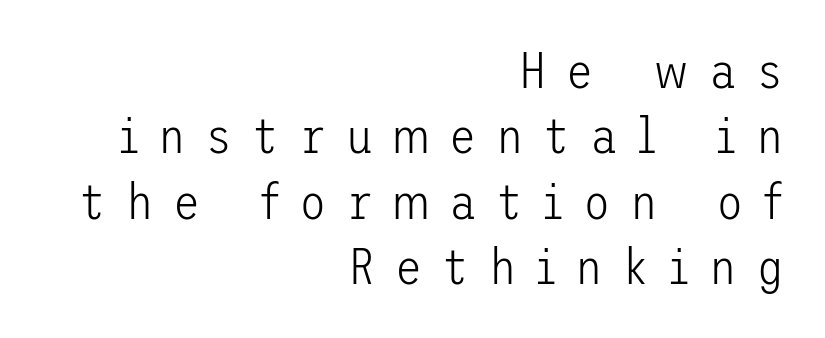
{"serif": "no", "italic": "no", "bold": "no", "weight": "light", "width": "normal", "stroke_contrast": "low", "x_height": "medium", "underline": "no", "align": "right", "line_spacing": "normal", "line_spacing_ratio": 1.31, "letter_spacing": "wide", "letter_spacing_em": 0.39, "glyph_px": 50}
